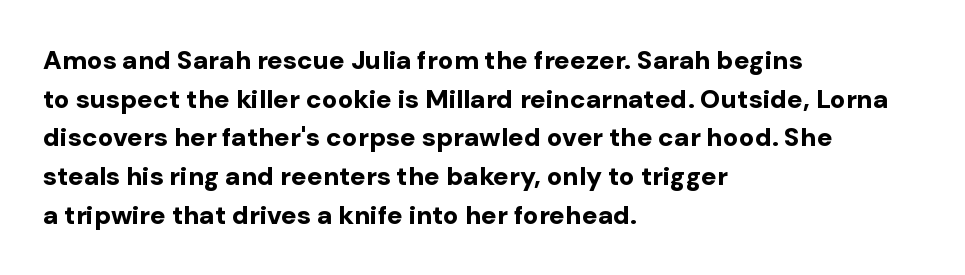
The image shows 26 px bold type, upright; set left-aligned, normal line spacing (1.49x), normal letter spacing, not underlined.
